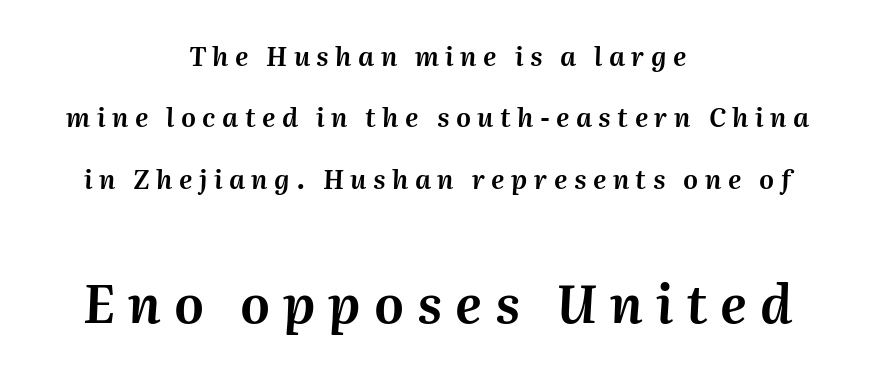
The image shows 52 px text type, italic (leaning right); set centered, loose line spacing (2.36x), unusually wide letter spacing (+0.25 em), not underlined; the second (bottom) block is 2.0x larger; medium stroke contrast and a medium x-height.
